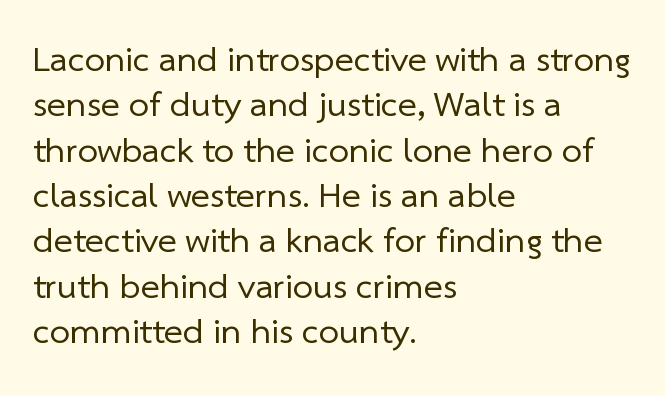
Q: Is the text bold? A: No.
Q: Is the typeface a serif or a sans-serif typeface? A: Sans-serif.
Q: Is the text underlined? A: No.
Q: How is the paragraph aligned? A: Left-aligned.
Q: Is the spacing between letters normal or unusually wide? A: Normal.
Q: Is the spacing between lines tight, normal or loose? A: Normal.
Q: Width (condensed, normal, or wide)? A: Normal.
Q: Stroke contrast? A: Low.
Q: x-height? A: Medium.
Q: Monospaced? A: No.
